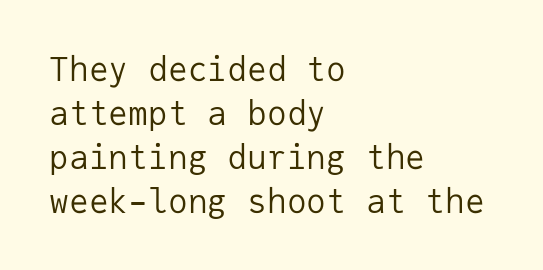
{"serif": "no", "italic": "no", "bold": "no", "weight": "regular", "width": "normal", "stroke_contrast": "low", "x_height": "medium", "monospaced": "yes", "underline": "no", "align": "left", "line_spacing": "normal", "line_spacing_ratio": 1.33, "letter_spacing": "normal", "letter_spacing_em": 0.0, "glyph_px": 33}
